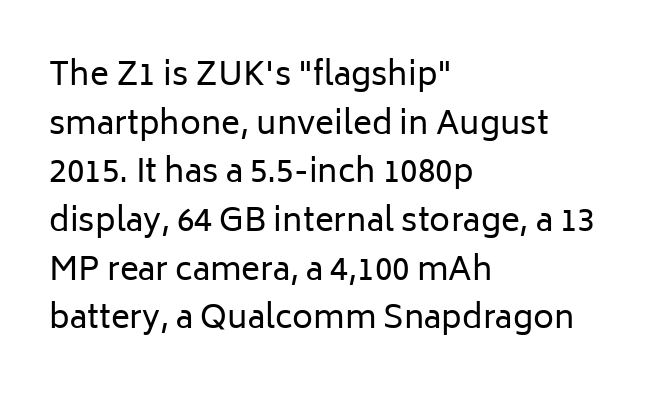
The image shows 32 px regular-weight sans-serif type, upright; set left-aligned, normal line spacing (1.52x), normal letter spacing, not underlined; low stroke contrast and a medium x-height.
